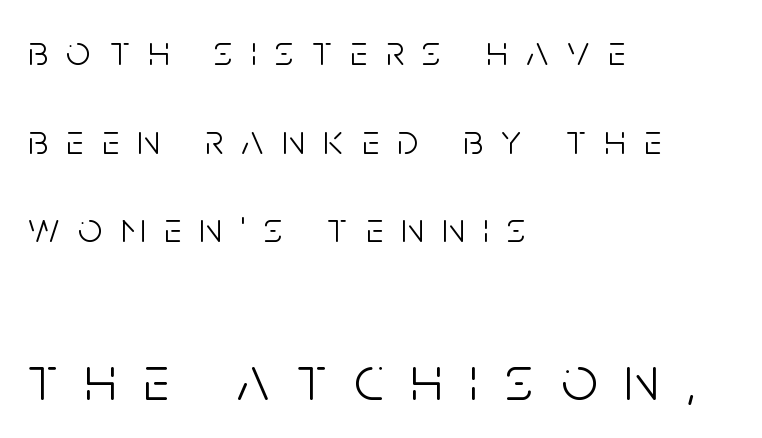
The image shows 64 px light, condensed sans-serif type, upright; set left-aligned, loose line spacing (2.06x), unusually wide letter spacing (+0.43 em), not underlined; the second (bottom) block is 1.49x larger; low stroke contrast and a large x-height.
